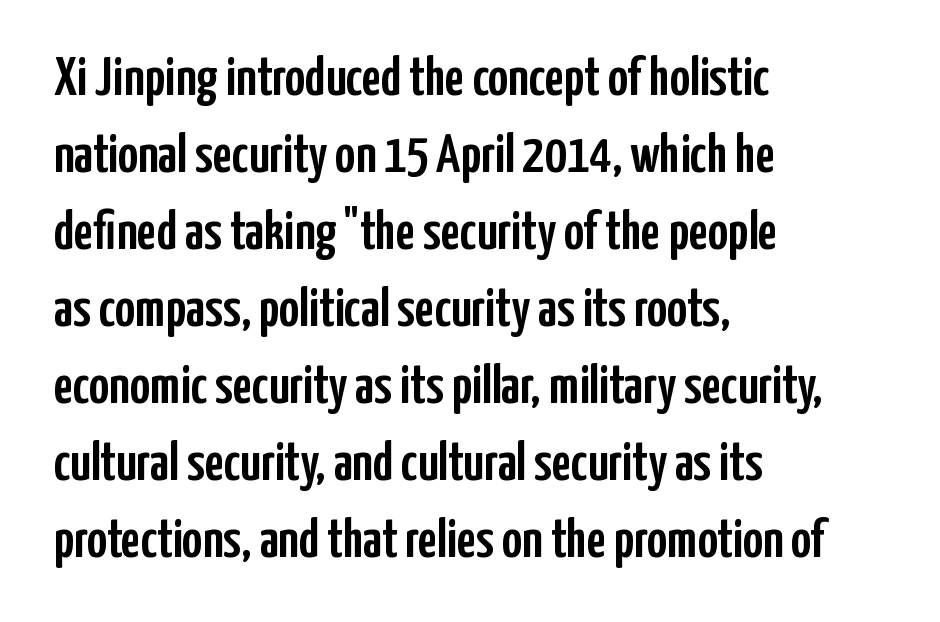
Q: Is the text italic (slanted)? A: No, it is upright.
Q: Is the typeface a serif or a sans-serif typeface? A: Sans-serif.
Q: Is the text underlined? A: No.
Q: How is the paragraph aligned? A: Left-aligned.
Q: Is the spacing between letters normal or unusually wide? A: Normal.
Q: Is the spacing between lines tight, normal or loose? A: Normal.
Q: Width (condensed, normal, or wide)? A: Condensed.
Q: Stroke contrast? A: Low.
Q: x-height? A: Medium.
Q: Monospaced? A: No.
